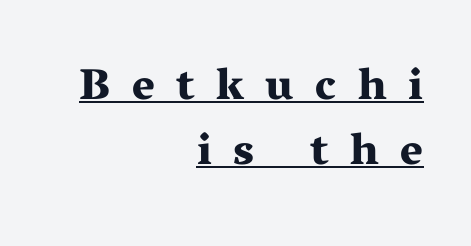
Quick note: interline space is typical. This sample uses a serif face. When letters stand straight like this, we call the style roman or upright. Students, observe the line beneath the letters — that is underlining. Note the varied advance widths — an 'i' is clearly narrower than an 'm'.
